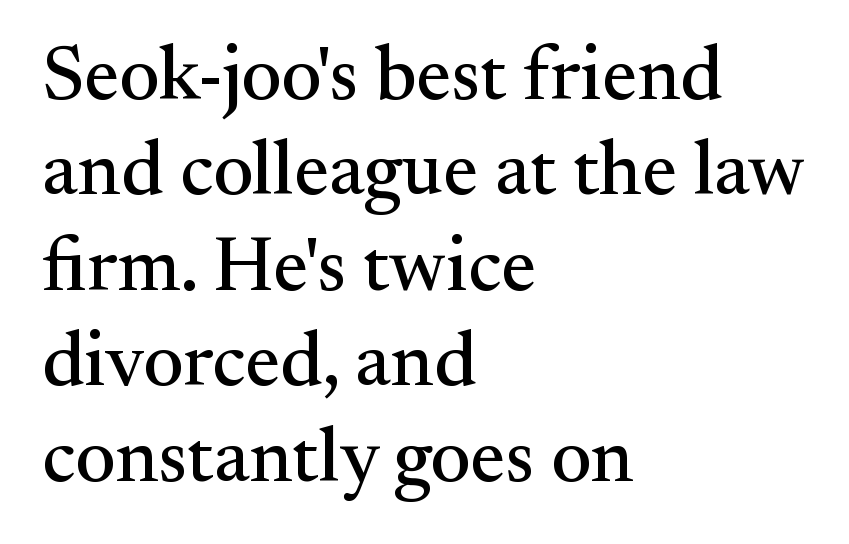
The image shows 77 px serif type, upright; set left-aligned, line spacing 1.24x, normal letter spacing, not underlined; medium stroke contrast and a small x-height.
